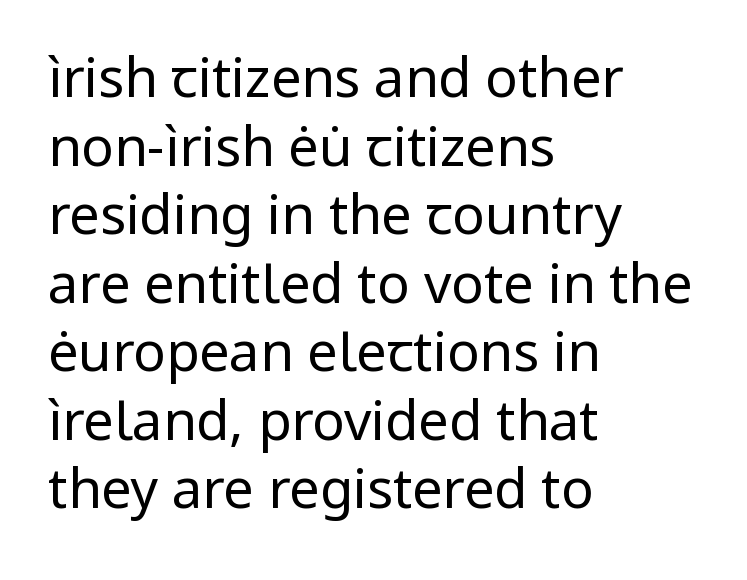
{"serif": "no", "italic": "no", "bold": "no", "weight": "regular", "width": "normal", "stroke_contrast": "low", "x_height": "medium", "monospaced": "no", "underline": "no", "align": "left", "line_spacing": "normal", "line_spacing_ratio": 1.27, "letter_spacing": "normal", "letter_spacing_em": 0.0, "glyph_px": 54}
